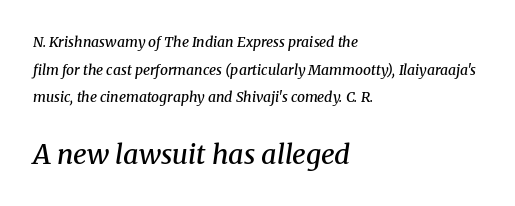
{"italic": "yes", "lean": "right", "slant_degrees": 8, "bold": "semi", "underline": "no", "align": "left", "line_spacing": "loose", "line_spacing_ratio": 1.97, "letter_spacing": "normal", "letter_spacing_em": 0.0, "larger_block": "second", "size_ratio": 1.93, "glyph_px": 27}
